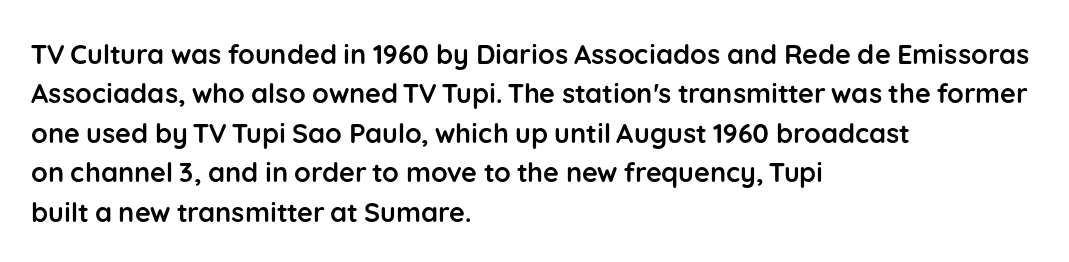
{"italic": "no", "bold": "yes", "underline": "no", "align": "left", "line_spacing": "normal", "line_spacing_ratio": 1.46, "letter_spacing": "normal", "letter_spacing_em": 0.0, "glyph_px": 27}
